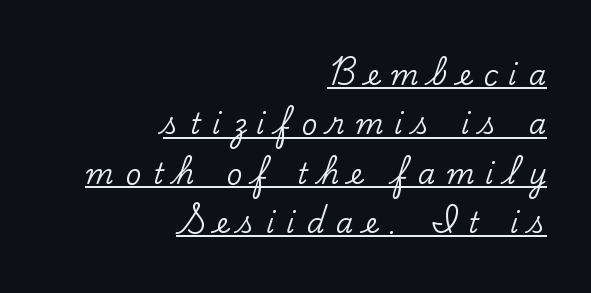
The image shows 28 px serif type; set right-aligned, line spacing 1.76x, unusually wide letter spacing (+0.41 em), underlined; low stroke contrast and a small x-height.
